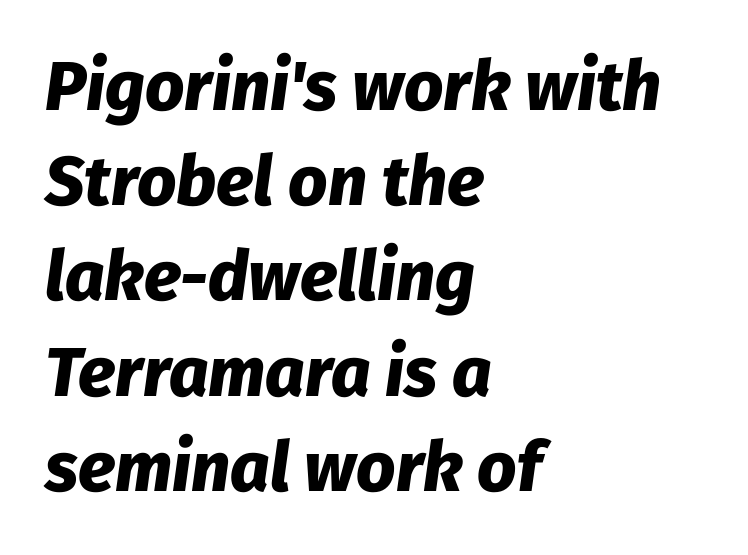
Q: Is the text bold? A: Yes.
Q: Is the text italic (slanted)? A: Yes, it leans right by about 8 degrees.
Q: Is the text underlined? A: No.
Q: How is the paragraph aligned? A: Left-aligned.
Q: Is the spacing between letters normal or unusually wide? A: Normal.
Q: Is the spacing between lines tight, normal or loose? A: Normal.
Q: Width (condensed, normal, or wide)? A: Normal.
Q: Stroke contrast? A: Low.
Q: x-height? A: Medium.
Q: Monospaced? A: No.
